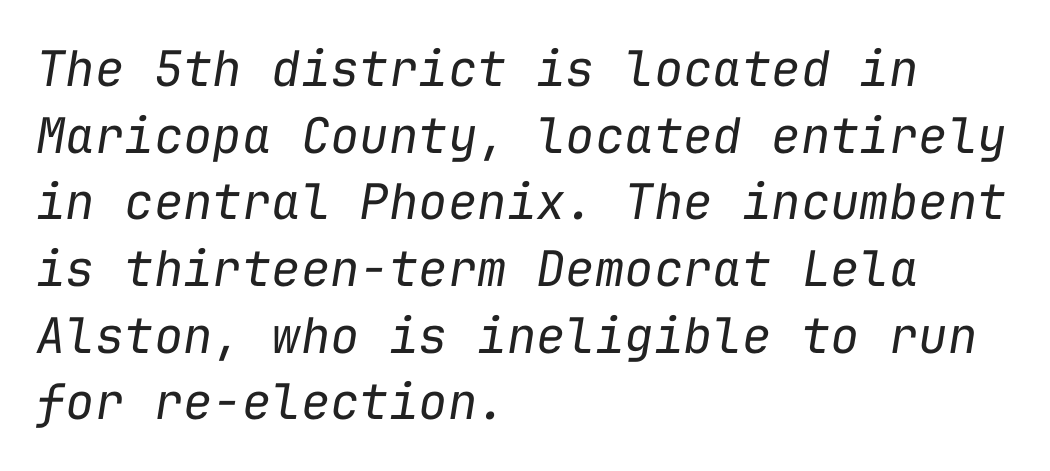
Q: Is the text bold? A: No.
Q: Is the text italic (slanted)? A: Yes, it leans right by about 9 degrees.
Q: Is the text underlined? A: No.
Q: How is the paragraph aligned? A: Left-aligned.
Q: Is the spacing between letters normal or unusually wide? A: Normal.
Q: Is the spacing between lines tight, normal or loose? A: Normal.
Q: Width (condensed, normal, or wide)? A: Normal.
Q: Stroke contrast? A: Low.
Q: x-height? A: Medium.
Q: Monospaced? A: Yes.
